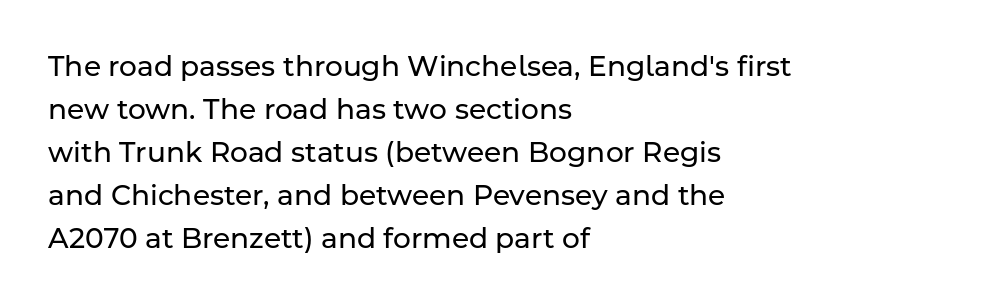
{"serif": "no", "italic": "no", "bold": "no", "weight": "regular", "width": "normal", "stroke_contrast": "low", "x_height": "medium", "monospaced": "no", "underline": "no", "align": "left", "line_spacing": "normal", "line_spacing_ratio": 1.54, "letter_spacing": "normal", "letter_spacing_em": 0.0, "glyph_px": 28}
